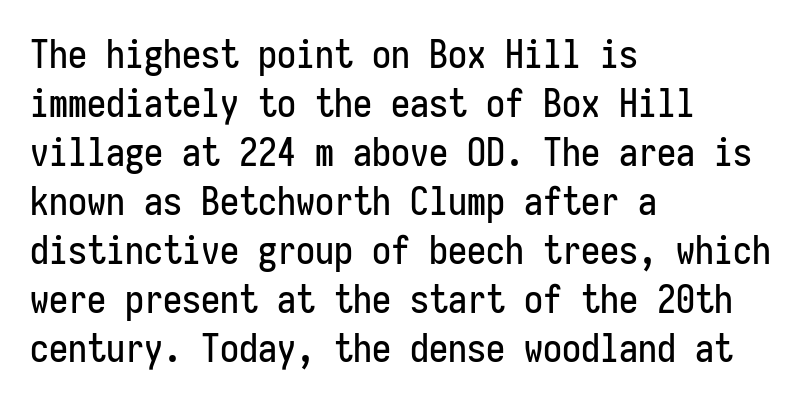
Q: Is the text italic (slanted)? A: No, it is upright.
Q: Is the typeface a serif or a sans-serif typeface? A: Sans-serif.
Q: Is the text underlined? A: No.
Q: How is the paragraph aligned? A: Left-aligned.
Q: Is the spacing between letters normal or unusually wide? A: Normal.
Q: Is the spacing between lines tight, normal or loose? A: Normal.
Q: Width (condensed, normal, or wide)? A: Condensed.
Q: Stroke contrast? A: Low.
Q: x-height? A: Medium.
Q: Monospaced? A: Yes.
